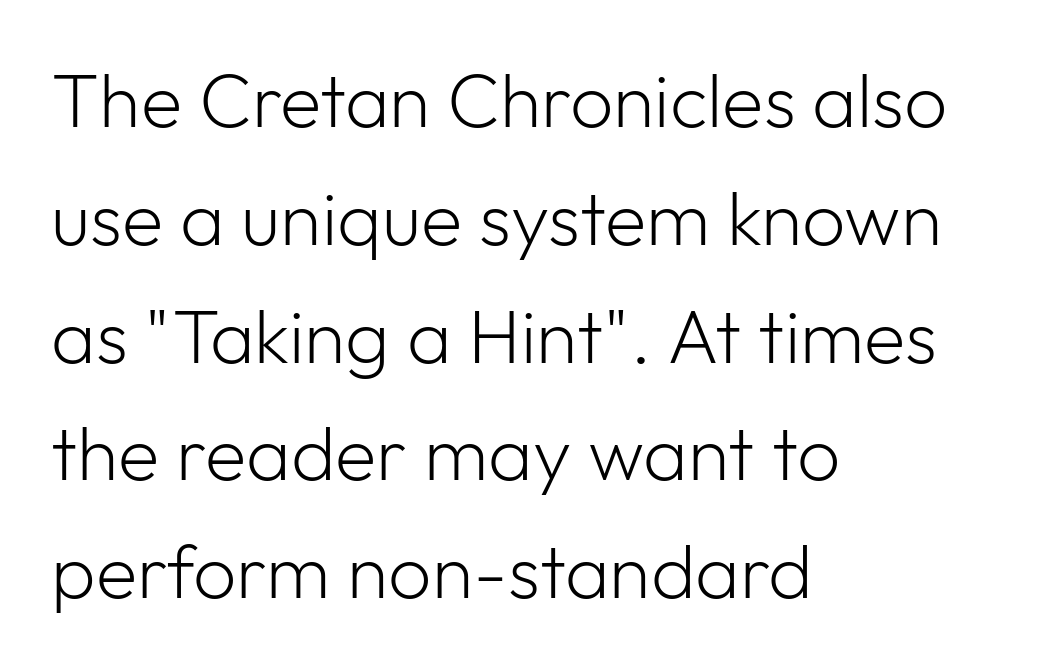
{"serif": "no", "italic": "no", "bold": "no", "weight": "light", "width": "normal", "stroke_contrast": "low", "x_height": "medium", "monospaced": "no", "underline": "no", "align": "left", "line_spacing": "normal", "line_spacing_ratio": 1.55, "letter_spacing": "normal", "letter_spacing_em": 0.0, "glyph_px": 76}
